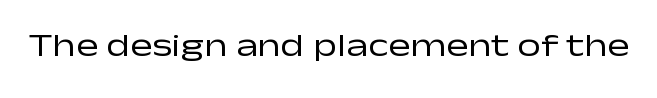
{"serif": "no", "italic": "no", "bold": "no", "weight": "regular", "width": "wide", "stroke_contrast": "low", "x_height": "medium", "monospaced": "no", "underline": "no", "letter_spacing": "normal", "letter_spacing_em": 0.0, "glyph_px": 33}
